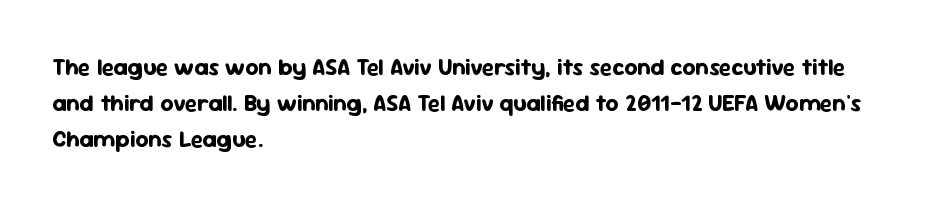
{"italic": "no", "bold": "yes", "underline": "no", "align": "left", "line_spacing": "normal", "line_spacing_ratio": 1.56, "letter_spacing": "normal", "letter_spacing_em": 0.0, "glyph_px": 23}
